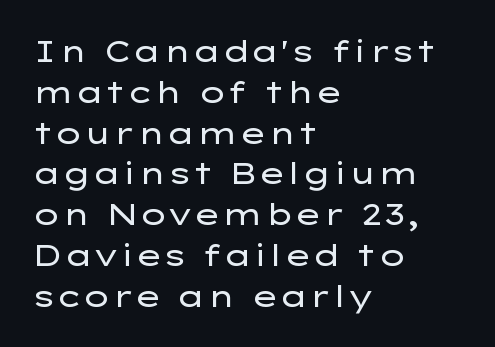
The font family rendered here belongs to the sans-serif group. Think of a printed novel: that variable character pitch is what you see here. Glance below the letters and you will spot only blank space. Evenly set lines give the paragraph a standard silhouette.
